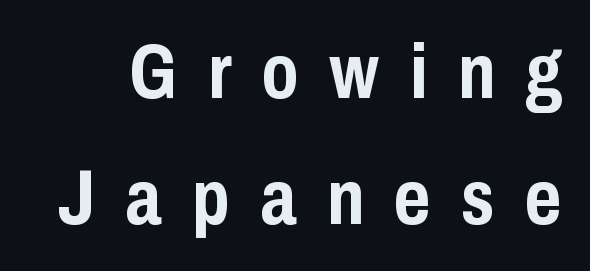
The image shows 78 px semibold, condensed sans-serif type, upright; set normal line spacing (1.62x), unusually wide letter spacing (+0.39 em), not underlined; low stroke contrast and a medium x-height.
